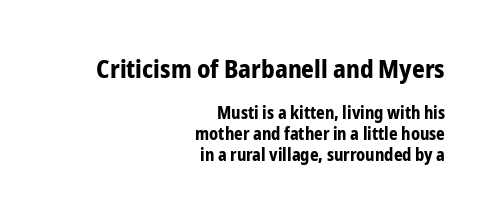
The zone under the glyphs is completely vacant. Characters follow at the spacing the type designer built in. Emphasis by weight is at full strength: bold. Which chunk is bigger? The first one — the top block dwarfs the bottom. Notice how the stems are strictly vertical — no italics here.
